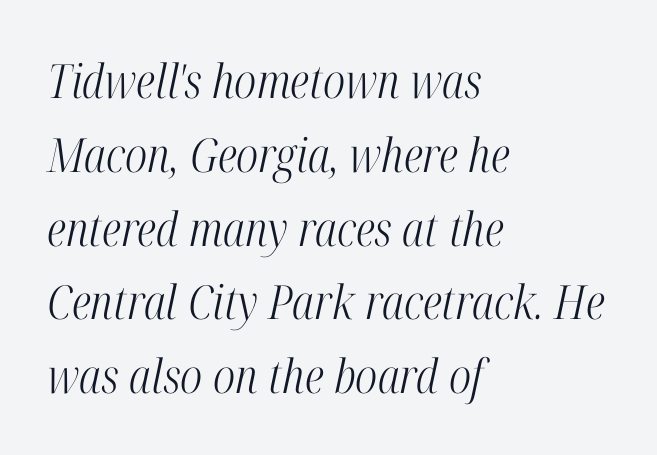
The space beneath each line is pristine and unruled. This rendering leaves character spacing at its baseline value. Where is the straight margin? On the left. Regular leading. No letter is thick-stroked: the sample isn't bold.
